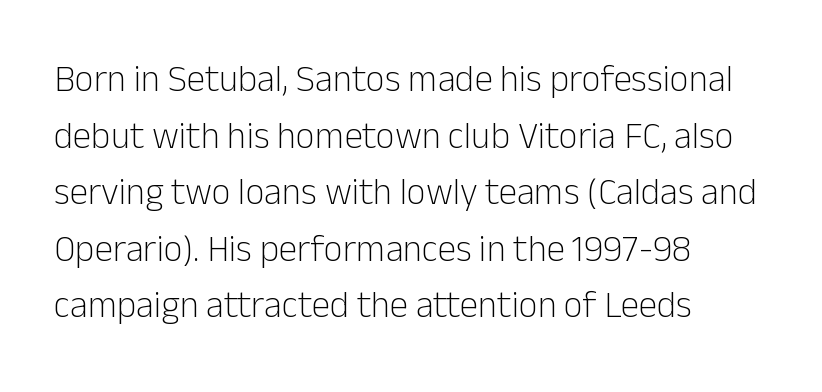
{"serif": "no", "italic": "no", "bold": "no", "weight": "light", "width": "normal", "stroke_contrast": "low", "x_height": "medium", "monospaced": "no", "underline": "no", "align": "left", "line_spacing": "normal", "line_spacing_ratio": 1.53, "letter_spacing": "normal", "letter_spacing_em": 0.0, "glyph_px": 37}
